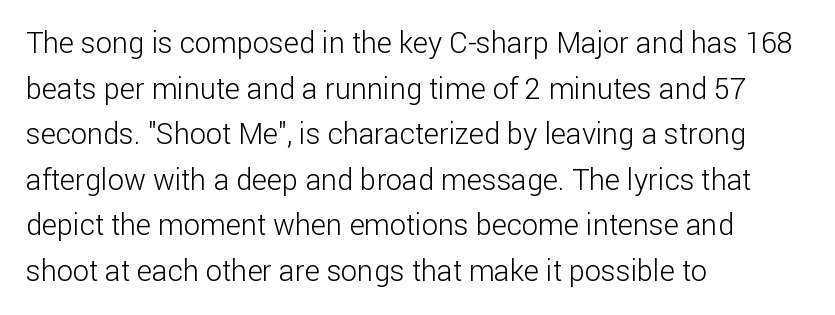
{"serif": "no", "italic": "no", "bold": "no", "weight": "light", "width": "normal", "stroke_contrast": "low", "x_height": "medium", "monospaced": "no", "underline": "no", "align": "left", "line_spacing": "normal", "line_spacing_ratio": 1.57, "letter_spacing": "normal", "letter_spacing_em": 0.0, "glyph_px": 29}
